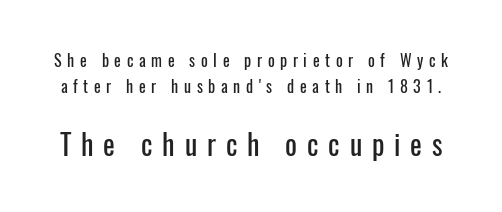
{"serif": "no", "italic": "no", "width": "condensed", "stroke_contrast": "low", "x_height": "medium", "monospaced": "no", "underline": "no", "line_spacing": "normal", "line_spacing_ratio": 1.64, "letter_spacing": "wide", "letter_spacing_em": 0.35, "larger_block": "second", "size_ratio": 1.75, "glyph_px": 28}
